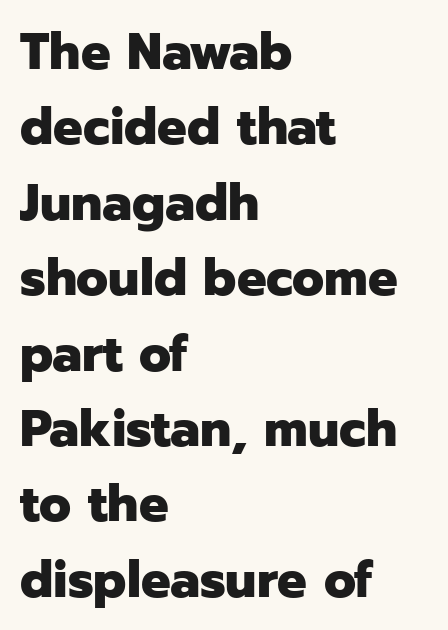
Q: Is the text bold? A: Yes.
Q: Is the text italic (slanted)? A: No, it is upright.
Q: Is the typeface a serif or a sans-serif typeface? A: Sans-serif.
Q: Is the text underlined? A: No.
Q: How is the paragraph aligned? A: Left-aligned.
Q: Is the spacing between letters normal or unusually wide? A: Normal.
Q: Is the spacing between lines tight, normal or loose? A: Normal.
Q: Width (condensed, normal, or wide)? A: Normal.
Q: Stroke contrast? A: Low.
Q: x-height? A: Medium.
Q: Monospaced? A: No.
